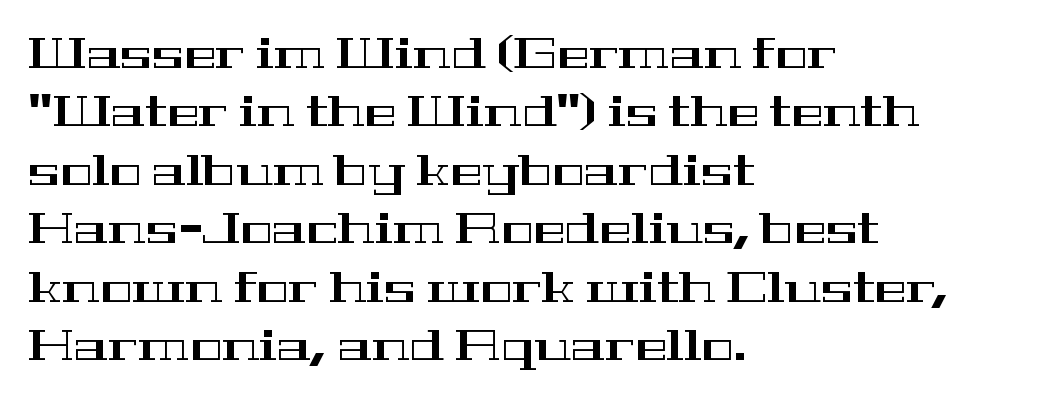
{"serif": "yes", "italic": "no", "width": "wide", "stroke_contrast": "high", "x_height": "medium", "monospaced": "no", "underline": "no", "align": "left", "line_spacing": "normal", "line_spacing_ratio": 1.36, "letter_spacing": "normal", "letter_spacing_em": 0.0, "glyph_px": 43}
